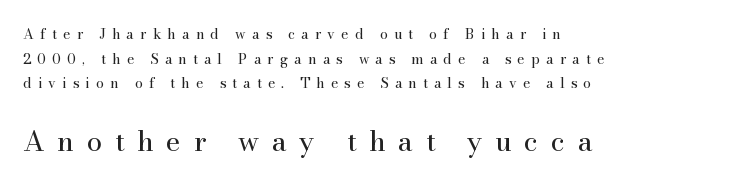
Q: Is the text bold? A: No.
Q: Is the text italic (slanted)? A: No, it is upright.
Q: Is the typeface a serif or a sans-serif typeface? A: Serif.
Q: Is the text underlined? A: No.
Q: How is the paragraph aligned? A: Left-aligned.
Q: Is the spacing between letters normal or unusually wide? A: Unusually wide.
Q: Which block of text is set in a larger size, the first (top) or the second (bottom)? A: The second (bottom) one.
Q: Width (condensed, normal, or wide)? A: Normal.
Q: Stroke contrast? A: High.
Q: x-height? A: Small.
Q: Monospaced? A: No.
